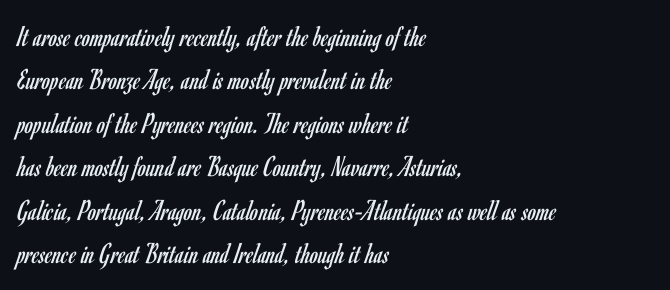
Q: Is the text bold? A: No.
Q: Is the text italic (slanted)? A: Yes.
Q: Is the typeface a serif or a sans-serif typeface? A: Sans-serif.
Q: Is the text underlined? A: No.
Q: How is the paragraph aligned? A: Left-aligned.
Q: Is the spacing between letters normal or unusually wide? A: Normal.
Q: Is the spacing between lines tight, normal or loose? A: Normal.
Q: Width (condensed, normal, or wide)? A: Condensed.
Q: Stroke contrast? A: Low.
Q: x-height? A: Small.
Q: Monospaced? A: No.
